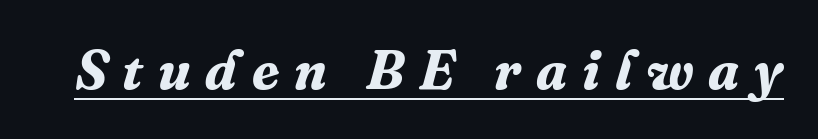
Do the characters align in a grid? No, the font is proportional. Old-style or modern, the face here clearly has serifs. Every word sits above its own underline. Each glyph is drawn with heavy, bold strokes. Tall strokes in this sample are angled rather than plumb. Is the letter spacing exaggerated? Yes — the characters are pushed far apart.
